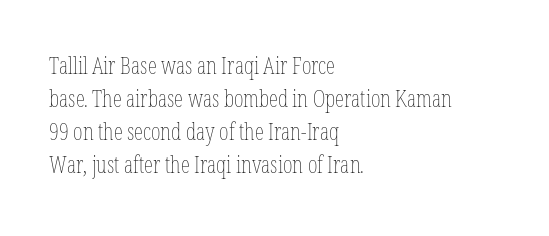
Q: Is the text bold? A: No.
Q: Is the text italic (slanted)? A: No, it is upright.
Q: Is the text underlined? A: No.
Q: How is the paragraph aligned? A: Left-aligned.
Q: Is the spacing between letters normal or unusually wide? A: Normal.
Q: Is the spacing between lines tight, normal or loose? A: Normal.
